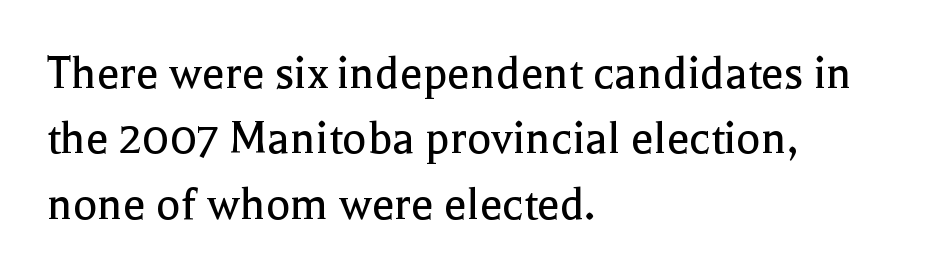
{"serif": "yes", "italic": "no", "bold": "no", "weight": "regular", "width": "normal", "x_height": "medium", "monospaced": "no", "underline": "no", "align": "left", "line_spacing": "normal", "line_spacing_ratio": 1.28, "letter_spacing": "normal", "letter_spacing_em": 0.0, "glyph_px": 51}
